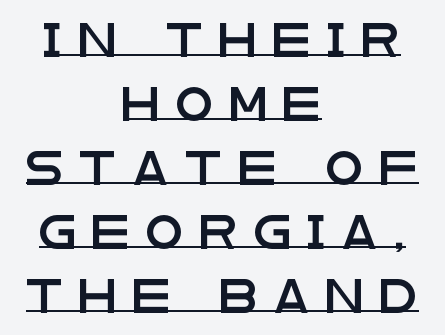
Q: Is the text italic (slanted)? A: No, it is upright.
Q: Is the typeface a serif or a sans-serif typeface? A: Sans-serif.
Q: Is the text underlined? A: Yes.
Q: How is the paragraph aligned? A: Centered.
Q: Is the spacing between letters normal or unusually wide? A: Unusually wide.
Q: Width (condensed, normal, or wide)? A: Wide.
Q: Stroke contrast? A: Low.
Q: x-height? A: Large.
Q: Monospaced? A: No.
